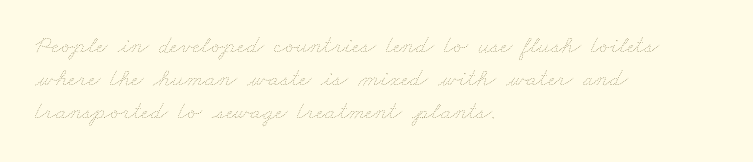
Q: Is the text bold? A: No.
Q: Is the text underlined? A: No.
Q: How is the paragraph aligned? A: Left-aligned.
Q: Is the spacing between letters normal or unusually wide? A: Normal.
Q: Is the spacing between lines tight, normal or loose? A: Normal.
